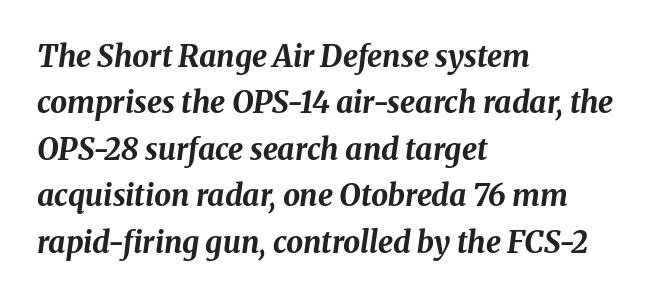
The image shows 30 px bold type, italic (leaning right); set left-aligned, normal line spacing (1.55x), normal letter spacing, not underlined; medium stroke contrast and a medium x-height.
